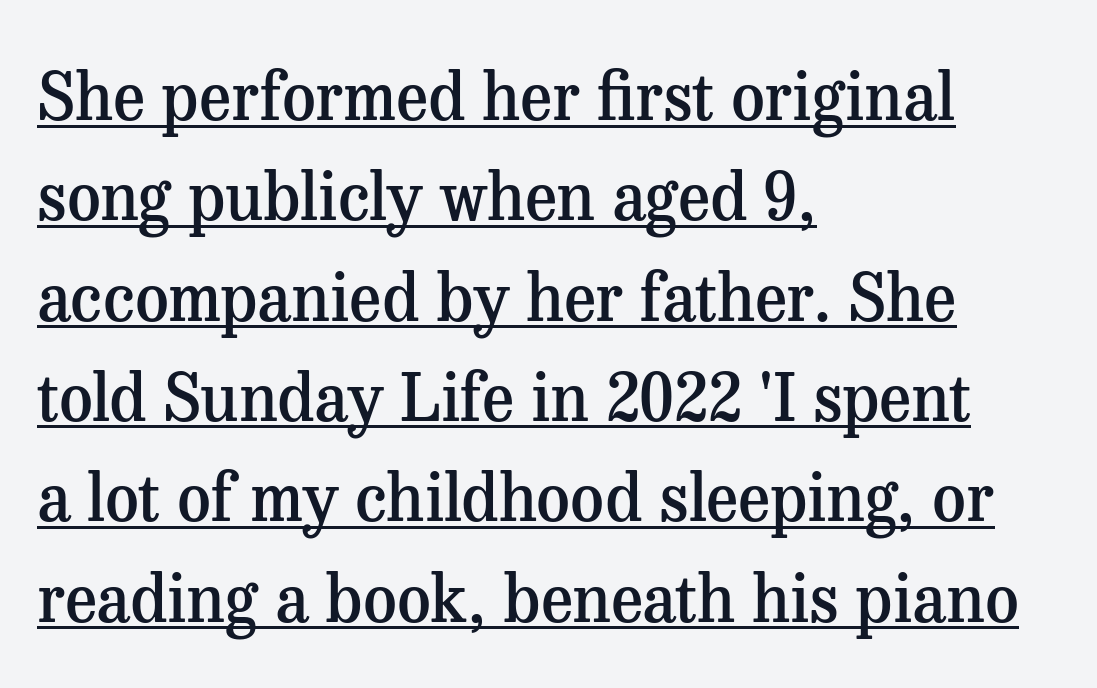
The image shows 66 px semibold serif type, upright; set left-aligned, normal line spacing (1.52x), normal letter spacing, underlined; medium stroke contrast and a medium x-height.
